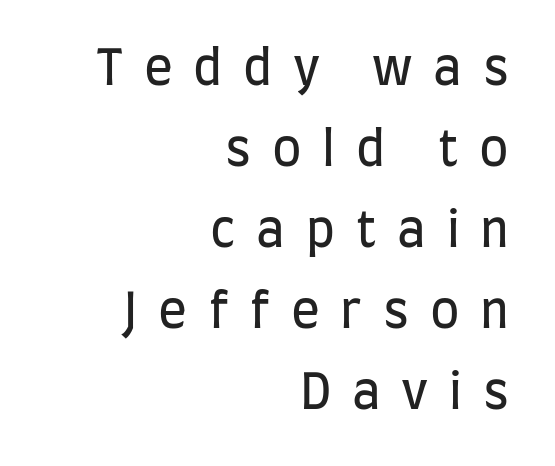
Q: Is the text bold? A: No.
Q: Is the text italic (slanted)? A: No, it is upright.
Q: Is the typeface a serif or a sans-serif typeface? A: Sans-serif.
Q: Is the text underlined? A: No.
Q: How is the paragraph aligned? A: Right-aligned.
Q: Is the spacing between letters normal or unusually wide? A: Unusually wide.
Q: Is the spacing between lines tight, normal or loose? A: Normal.
Q: Width (condensed, normal, or wide)? A: Condensed.
Q: Stroke contrast? A: Low.
Q: x-height? A: Large.
Q: Monospaced? A: No.
